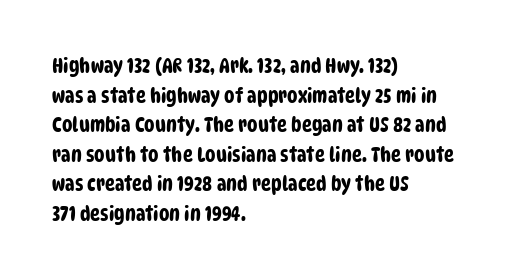
Check the space under the baseline: it is left empty. One glance says typical: line gaps are just what's usual. The rendering keeps characters at their native spacing. Horizontally, the lines are justified to the leading edge only.
